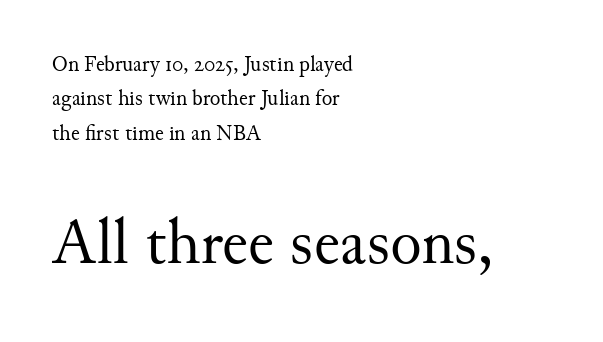
The typography opts for an upright posture over an oblique one. These lines stack with their left ends in a neat column. Looks like regular typesetting: each glyph gets only the width it needs. Each row of text sits above clean, open space. Weight class: somewhere from thin through regular.
